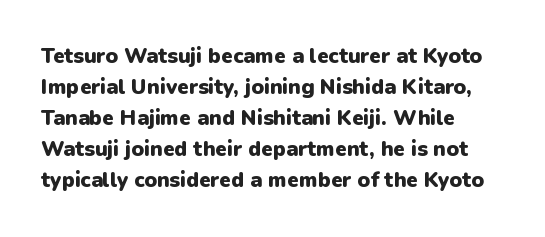
These lines keep a tight, regular rhythm from letter to letter. The typesetting leans heavy: a genuine bold. Line beginnings align vertically; line endings do not. If you drew a line through each stem, it would be perfectly vertical. Letters rest on an invisible, unmarked baseline.
